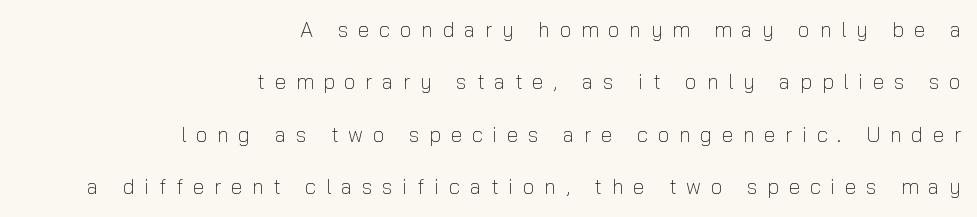
Q: Is the text bold? A: No.
Q: Is the text italic (slanted)? A: No, it is upright.
Q: Is the text underlined? A: No.
Q: How is the paragraph aligned? A: Right-aligned.
Q: Is the spacing between letters normal or unusually wide? A: Unusually wide.
Q: Is the spacing between lines tight, normal or loose? A: Loose.
